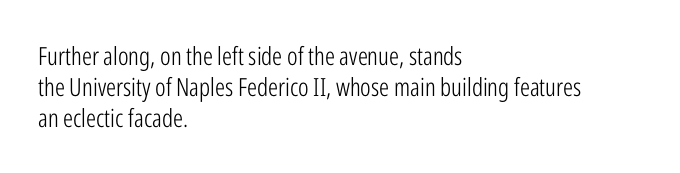
{"italic": "no", "bold": "no", "underline": "no", "align": "left", "line_spacing_ratio": 1.24, "letter_spacing": "normal", "letter_spacing_em": 0.0, "glyph_px": 25}
